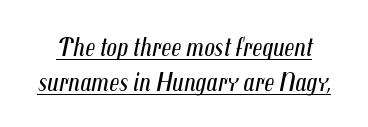
{"italic": "yes", "lean": "right", "slant_degrees": 12, "bold": "no", "underline": "yes", "line_spacing": "normal", "line_spacing_ratio": 1.34, "letter_spacing": "normal", "letter_spacing_em": 0.0, "glyph_px": 26}
